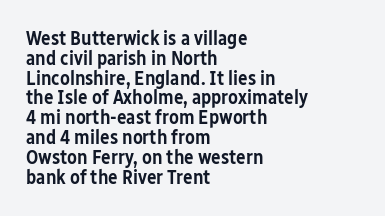
Compared with an ordinary text face, these strokes are moderately heavier — a semibold. The baseline area is clear. Observe the ordinary spacing: letters are neighbours, not strangers. When letters stand straight like this, we call the style roman or upright. The paragraph shown leans on its left margin. Notice how descenders almost collide with the ascenders below — that's tight leading.
